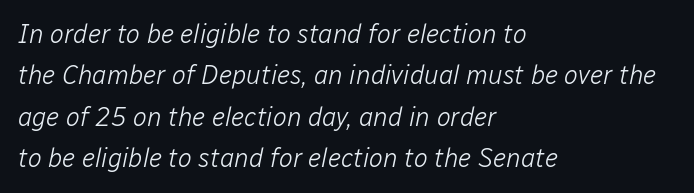
{"italic": "yes", "lean": "right", "slant_degrees": 12, "bold": "no", "underline": "no", "align": "left", "line_spacing": "normal", "line_spacing_ratio": 1.59, "letter_spacing": "normal", "letter_spacing_em": 0.0, "glyph_px": 26}
